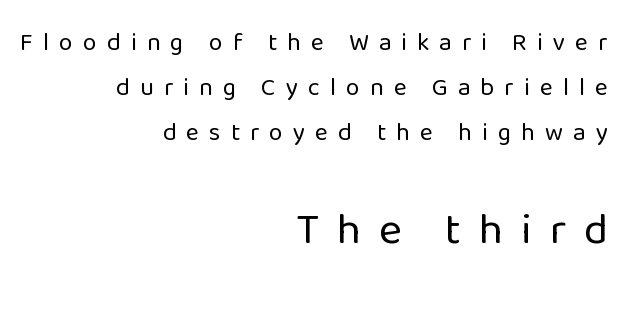
Is the block centered? No — it sits flush against the right margin. Stems here are at most as thick as an everyday book face. This is roman type, the default non-slanted kind. Serifs: no, the terminals of the letterforms are clean. Does the bottom block carry the larger type? Yes, it does.
